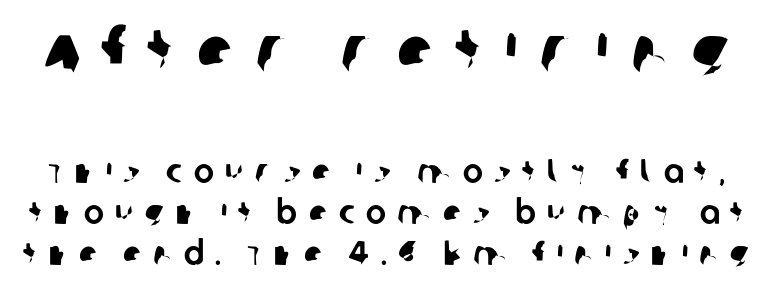
The image shows 67 px sans-serif type; set line spacing 1.21x, unusually wide letter spacing (+0.33 em), not underlined; the first (top) block is 1.97x larger; low stroke contrast and a large x-height.
